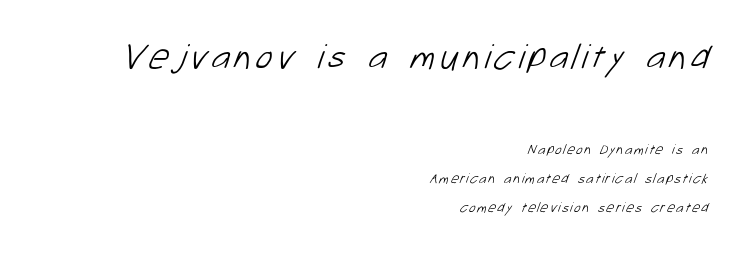
{"serif": "no", "bold": "no", "weight": "light", "width": "normal", "stroke_contrast": "low", "x_height": "medium", "monospaced": "no", "underline": "no", "align": "right", "line_spacing": "loose", "line_spacing_ratio": 2.07, "larger_block": "first", "size_ratio": 2.57, "glyph_px": 36}
